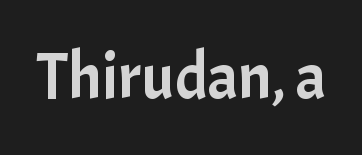
The image shows 65 px sans-serif type, upright; set normal letter spacing, not underlined; low stroke contrast and a medium x-height.
